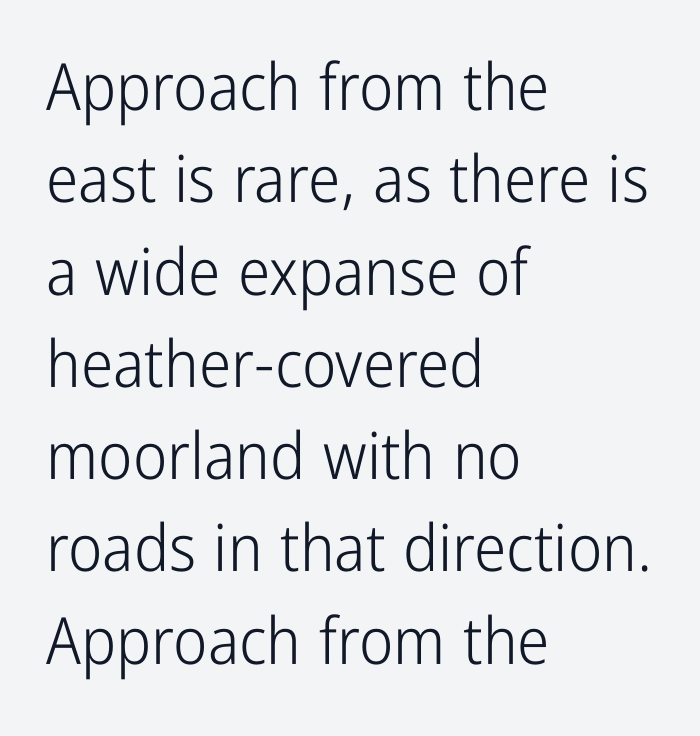
{"serif": "no", "italic": "no", "bold": "no", "weight": "light", "width": "condensed", "stroke_contrast": "low", "x_height": "medium", "monospaced": "no", "underline": "no", "align": "left", "line_spacing": "normal", "line_spacing_ratio": 1.42, "letter_spacing": "normal", "letter_spacing_em": 0.0, "glyph_px": 65}
